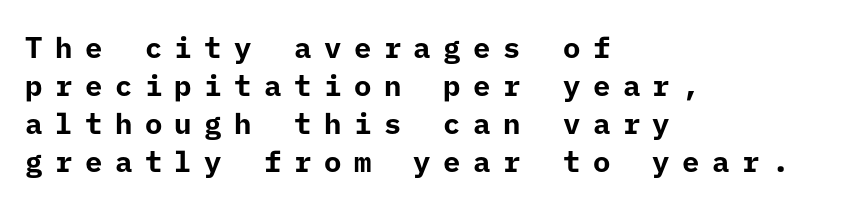
Style check: upright. Typesetter's note: full bold, strokes at maximum text heaviness. Honestly, there is no underline to notice here at all. Tracking value appears strongly positive — letters spread wide. This rendering employs a face without finishing strokes, i.e., a sans-serif. The compositor pushed each line to the left boundary.
